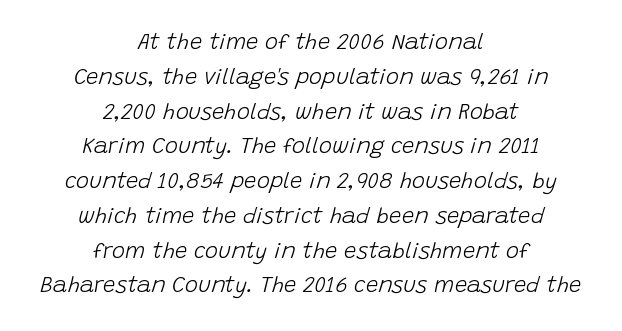
The image shows 22 px text type, italic (leaning right); set centered, normal line spacing (1.58x), normal letter spacing, not underlined.
